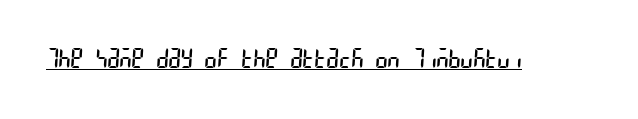
Q: Is the text bold? A: No.
Q: Is the text underlined? A: Yes.
Q: Is the spacing between letters normal or unusually wide? A: Normal.
